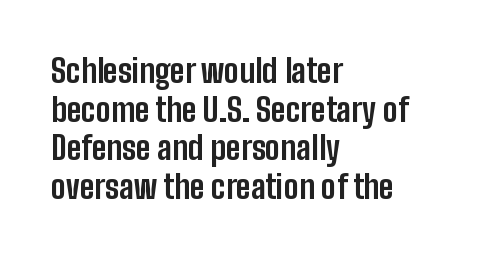
The image shows 32 px bold, condensed sans-serif type, upright; set left-aligned, line spacing 1.21x, normal letter spacing, not underlined; low stroke contrast and a medium x-height.
